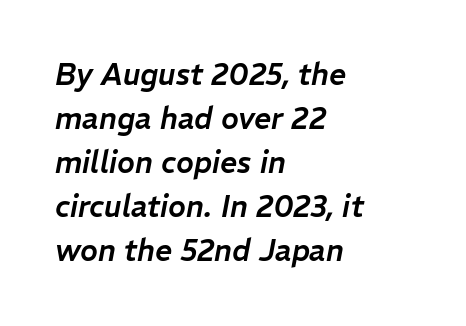
The image shows 30 px text type, italic (leaning right); set left-aligned, normal line spacing (1.47x), normal letter spacing, not underlined; low stroke contrast and a medium x-height.
